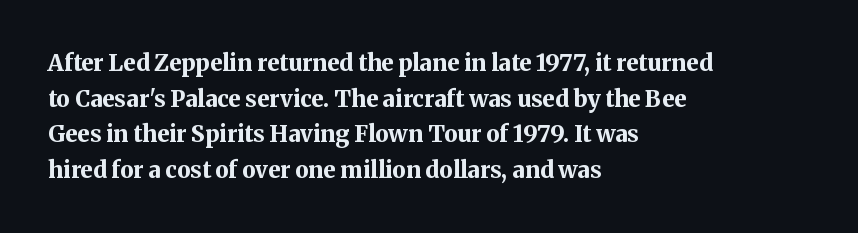
{"italic": "no", "bold": "yes", "underline": "no", "align": "left", "line_spacing": "normal", "line_spacing_ratio": 1.55, "letter_spacing": "normal", "letter_spacing_em": 0.0, "glyph_px": 23}
